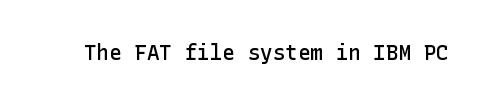
The image shows 21 px text type, upright; set normal letter spacing, not underlined.
